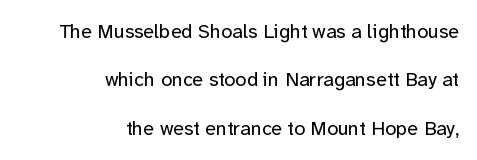
{"italic": "no", "bold": "no", "underline": "no", "align": "right", "line_spacing": "loose", "line_spacing_ratio": 2.42, "letter_spacing": "normal", "letter_spacing_em": 0.0, "glyph_px": 20}
